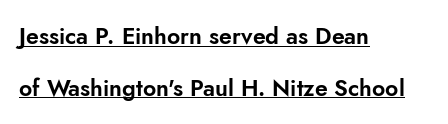
Honestly, the letter spacing is just normal — you wouldn't notice it. Teacher's note: observe the even left margin — that is flush-left alignment. Is there much room between lines? Yes — plenty of vertical air separates them. The axis of the letterforms is exactly vertical.
